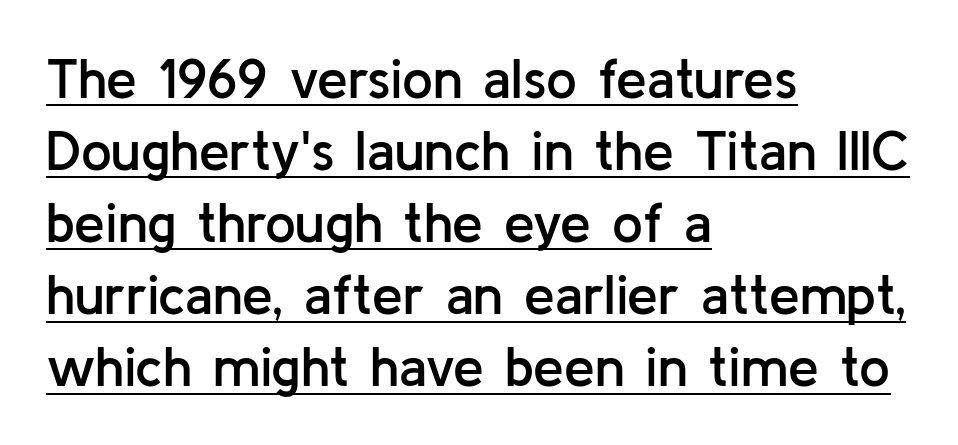
The image shows 55 px semibold sans-serif type, upright; set left-aligned, normal line spacing (1.31x), normal letter spacing, underlined; low stroke contrast and a medium x-height.
